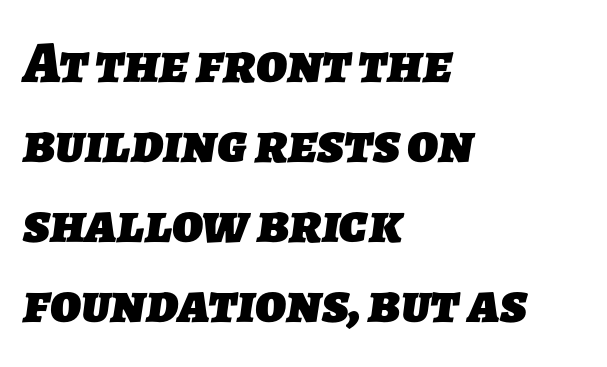
{"serif": "no", "bold": "yes", "weight": "heavy", "width": "normal", "stroke_contrast": "low", "x_height": "medium", "monospaced": "no", "underline": "no", "align": "left", "line_spacing": "normal", "line_spacing_ratio": 1.38, "letter_spacing": "normal", "letter_spacing_em": 0.0, "glyph_px": 58}
